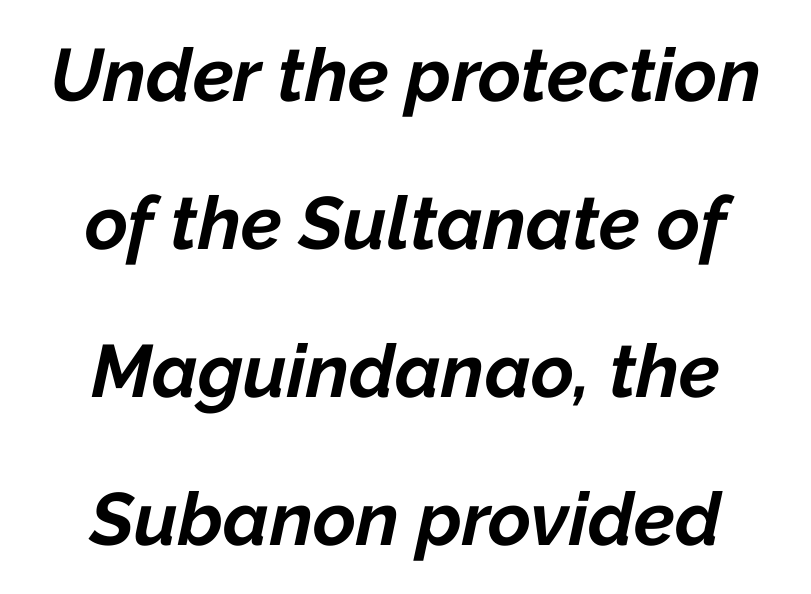
Q: Is the text bold? A: Yes.
Q: Is the text italic (slanted)? A: Yes, it leans right by about 12 degrees.
Q: Is the text underlined? A: No.
Q: How is the paragraph aligned? A: Centered.
Q: Is the spacing between letters normal or unusually wide? A: Normal.
Q: Is the spacing between lines tight, normal or loose? A: Loose.
Q: Width (condensed, normal, or wide)? A: Normal.
Q: Stroke contrast? A: Low.
Q: x-height? A: Medium.
Q: Monospaced? A: No.
